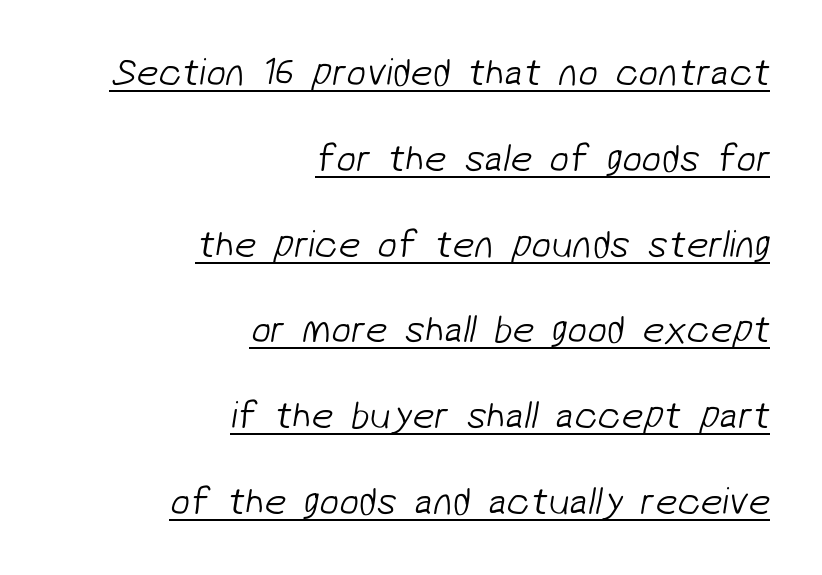
The image shows 39 px light sans-serif type; set right-aligned, loose line spacing (2.2x), normal letter spacing, underlined; low stroke contrast and a medium x-height.
